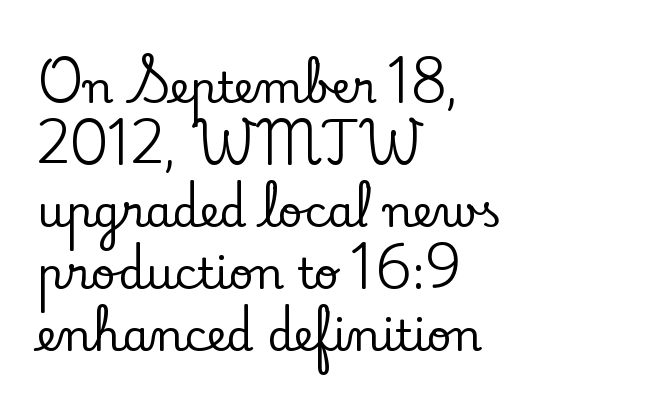
The specimen omits any rule beneath the text block's lines. The leading is moderate, giving the passage an even texture. Teacher's note: observe the even left margin — that is flush-left alignment. A typesetter would call this proportional, since set widths differ per character. The letters carry serifs — small finishing strokes at the ends of their stems.
